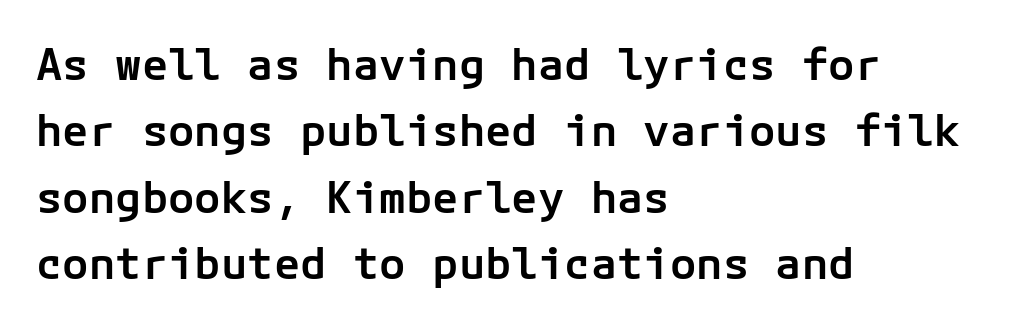
The image shows 44 px semibold sans-serif type, upright; set left-aligned, normal line spacing (1.51x), normal letter spacing, not underlined; low stroke contrast and a medium x-height.
